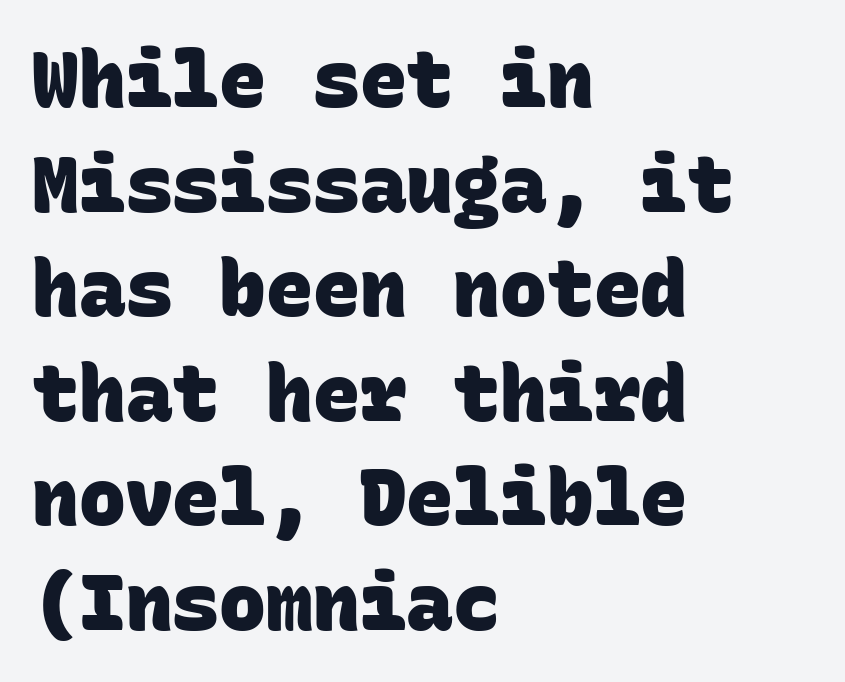
Each row of text sits above clean, open space. A sans-serif font was chosen for this passage. Which margin do the lines hug? The left one — the right edge is uneven. The font is running at its bold setting.
